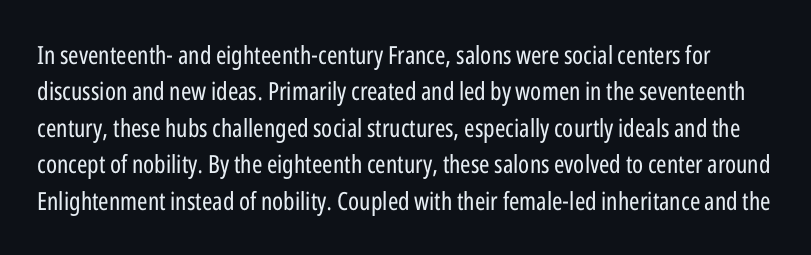
Bold? No — there's no thickening of the strokes. Unmarked baselines from the first word to the last. This sample uses plain, unmodified letter spacing. One glance says typical: line gaps are just what's usual. Is there any slant? The stems are plumb.
